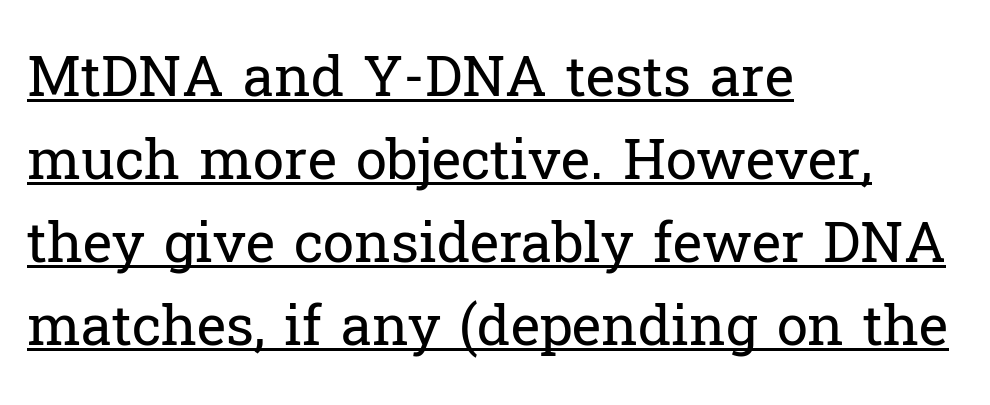
The image shows 56 px regular-weight serif type, upright; set left-aligned, normal line spacing (1.48x), normal letter spacing, underlined; low stroke contrast and a medium x-height.
